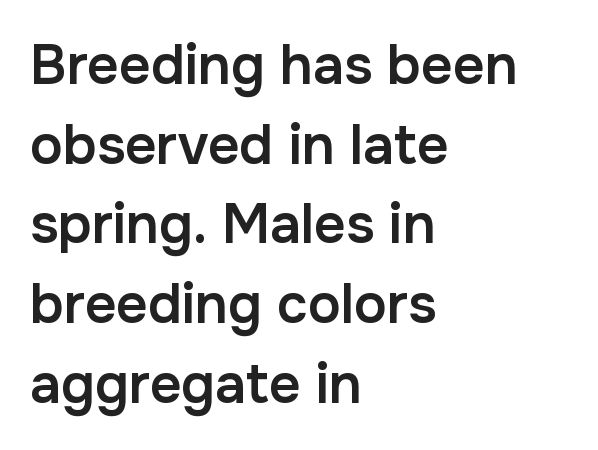
The image shows 55 px semibold sans-serif type, upright; set left-aligned, normal line spacing (1.45x), normal letter spacing, not underlined; low stroke contrast and a medium x-height.
